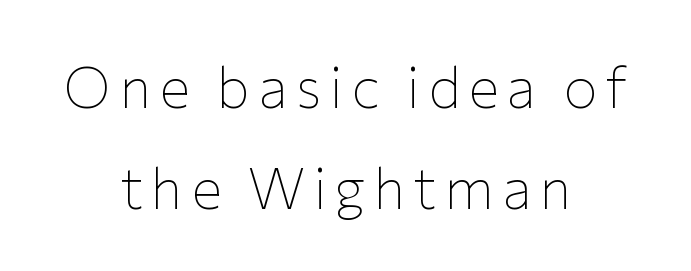
Q: Is the text bold? A: No.
Q: Is the text italic (slanted)? A: No, it is upright.
Q: Is the typeface a serif or a sans-serif typeface? A: Sans-serif.
Q: Is the text underlined? A: No.
Q: How is the paragraph aligned? A: Centered.
Q: Width (condensed, normal, or wide)? A: Normal.
Q: Stroke contrast? A: Low.
Q: x-height? A: Medium.
Q: Monospaced? A: No.
